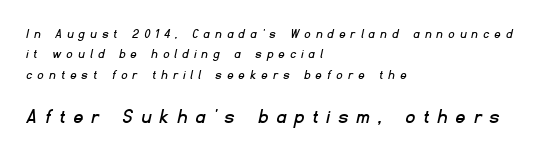
Q: Is the text underlined? A: No.
Q: How is the paragraph aligned? A: Left-aligned.
Q: Is the spacing between letters normal or unusually wide? A: Unusually wide.
Q: Is the spacing between lines tight, normal or loose? A: Normal.
Q: Which block of text is set in a larger size, the first (top) or the second (bottom)? A: The second (bottom) one.
